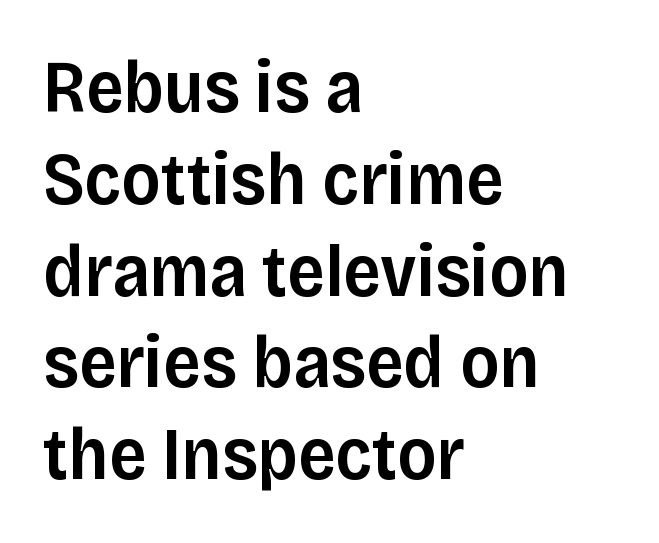
The image shows 74 px semibold sans-serif type, upright; set left-aligned, line spacing 1.24x, normal letter spacing, not underlined; low stroke contrast and a large x-height.
